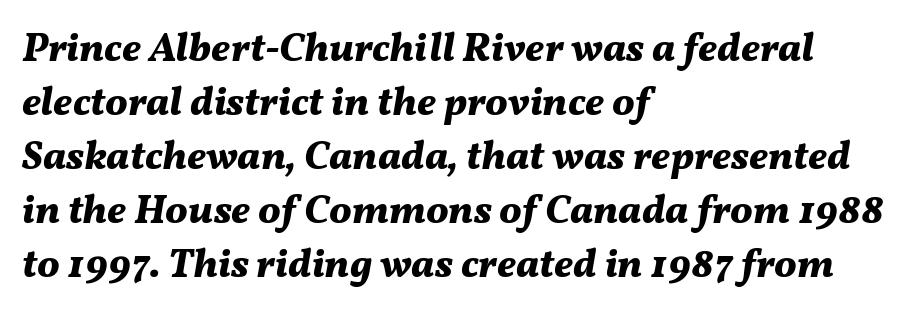
Q: Is the text bold? A: Yes.
Q: Is the text italic (slanted)? A: Yes, it leans right by about 11 degrees.
Q: Is the text underlined? A: No.
Q: How is the paragraph aligned? A: Left-aligned.
Q: Is the spacing between letters normal or unusually wide? A: Normal.
Q: Is the spacing between lines tight, normal or loose? A: Normal.
Q: Width (condensed, normal, or wide)? A: Normal.
Q: Stroke contrast? A: Medium.
Q: x-height? A: Medium.
Q: Monospaced? A: No.
